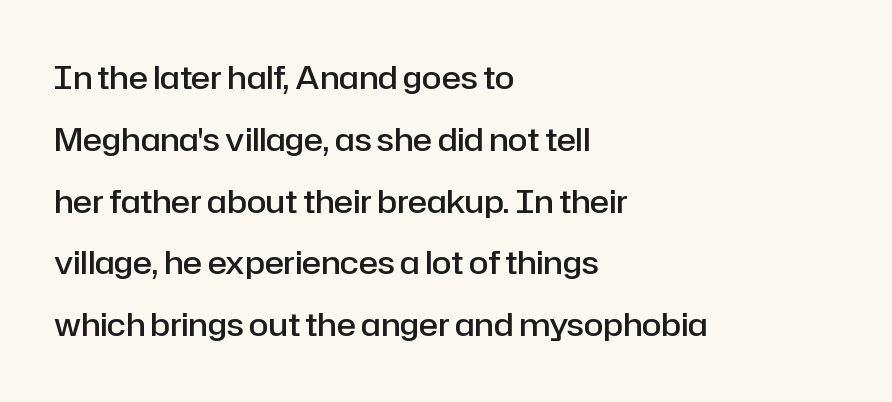
Vertically, the passage feels expansive, rows floating well apart. A somewhat darkened texture: the type is semibold rather than bold. Is the letter spacing exaggerated? No — it looks like the ordinary default. The baseline area is clear.
